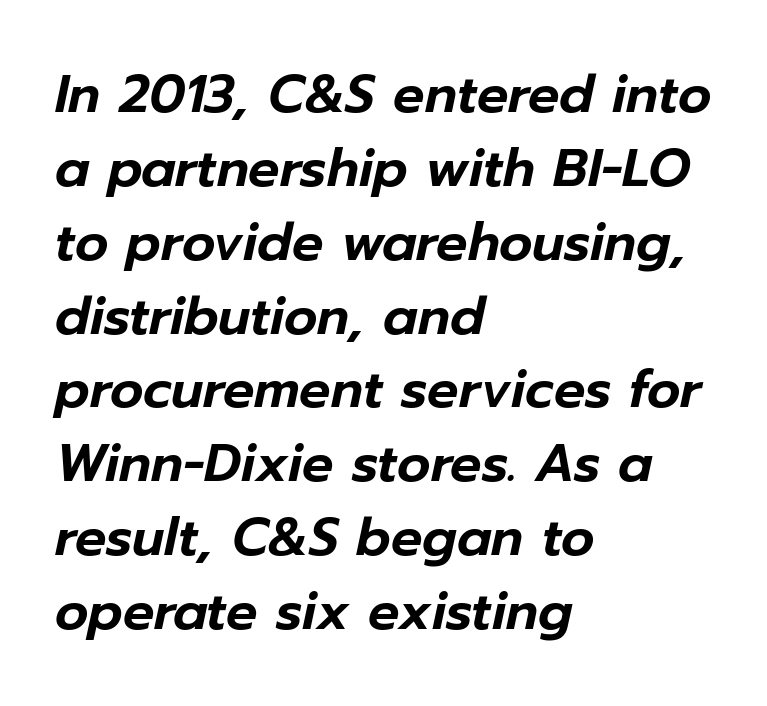
The image shows 52 px text type, italic (leaning right); set left-aligned, normal line spacing (1.42x), normal letter spacing, not underlined; low stroke contrast and a medium x-height.
